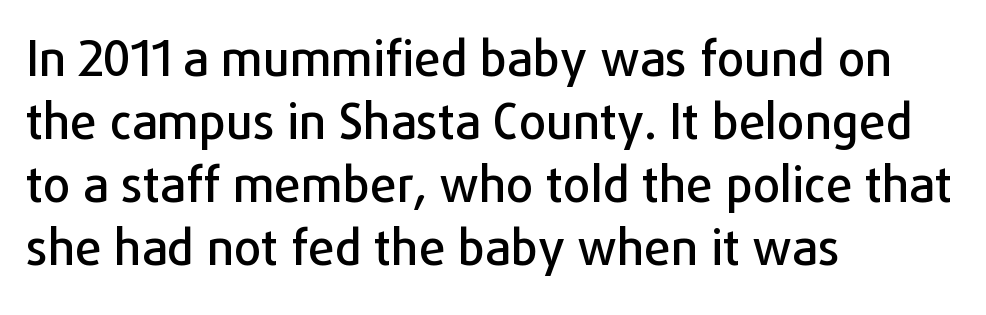
{"serif": "no", "italic": "no", "width": "normal", "stroke_contrast": "low", "x_height": "medium", "monospaced": "no", "underline": "no", "align": "left", "line_spacing": "normal", "line_spacing_ratio": 1.31, "letter_spacing": "normal", "letter_spacing_em": 0.0, "glyph_px": 48}
